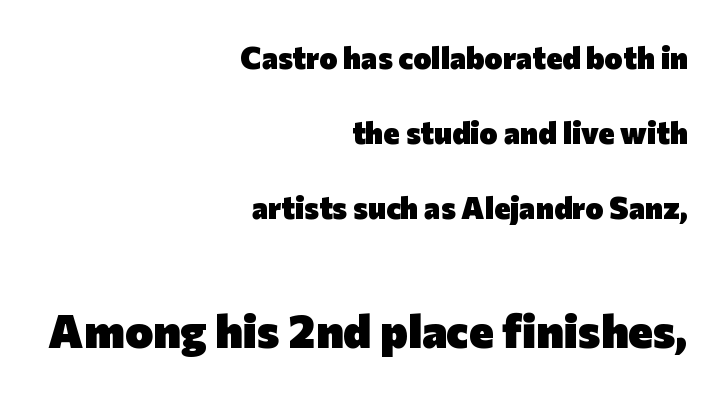
Q: Is the text bold? A: Yes.
Q: Is the text italic (slanted)? A: No, it is upright.
Q: Is the typeface a serif or a sans-serif typeface? A: Sans-serif.
Q: Is the text underlined? A: No.
Q: How is the paragraph aligned? A: Right-aligned.
Q: Is the spacing between letters normal or unusually wide? A: Normal.
Q: Is the spacing between lines tight, normal or loose? A: Loose.
Q: Which block of text is set in a larger size, the first (top) or the second (bottom)? A: The second (bottom) one.
Q: Width (condensed, normal, or wide)? A: Normal.
Q: Stroke contrast? A: Low.
Q: x-height? A: Medium.
Q: Monospaced? A: No.
